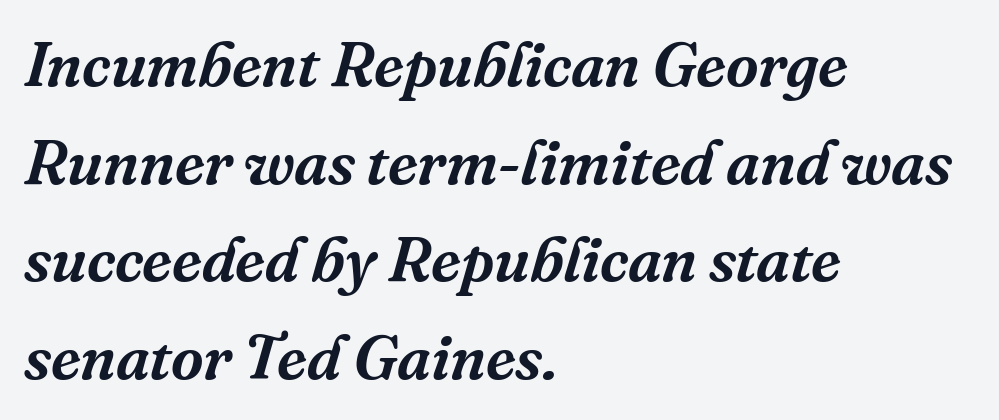
This sample has the flowing, uneven cadence of proportional lettering. The gap between lines stays unmarked. This sample uses plain, unmodified letter spacing. The designer left line spacing at the default.
